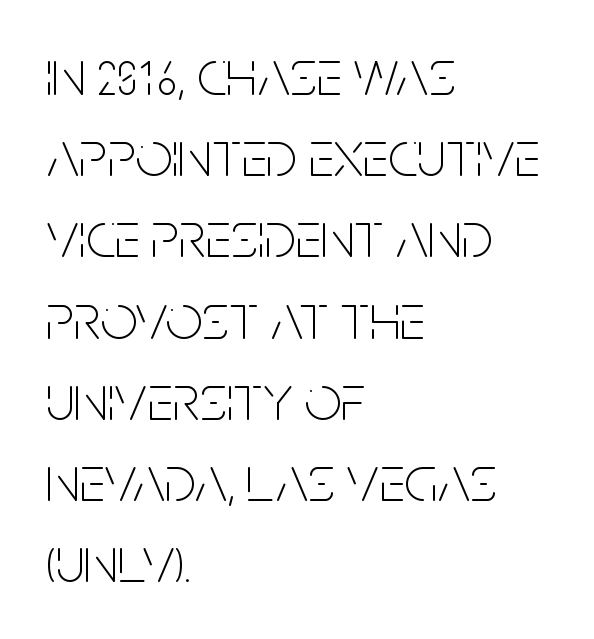
Heft: none added — not bold. Honestly, the letter spacing is just normal — you wouldn't notice it. Horizontal bands of white between lines are of average thickness. Designer's note — italics off, roman on. Grotesque or geometric, the face here clearly has no serifs.
